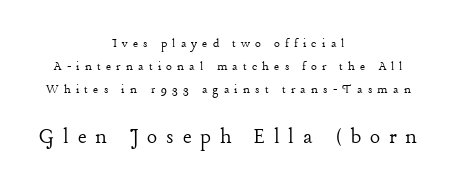
Which of the two is more prominent by size? The second, at the bottom. Students, observe: this is what conventionally led text looks like. Italic? Not at all — the glyphs are vertical. The rendering inserts visible extra space after every character.
